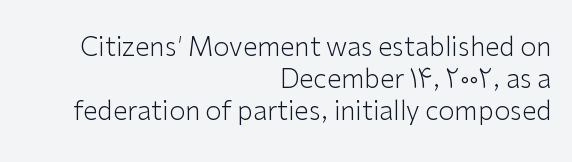
The image shows 26 px text type, upright; set right-aligned, line spacing 1.23x, normal letter spacing, not underlined.
